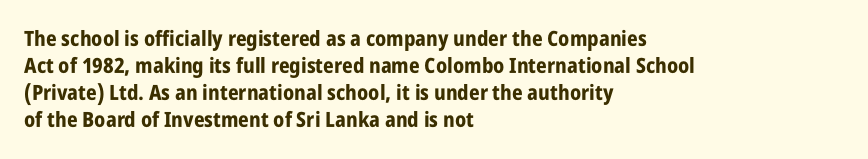
Which margin do the lines hug? The left one — the right edge is uneven. The foot of each line stays bare and open. Strokes here are thick enough to call this a true bold. Does the lettering tilt? It doesn't — this is upright. You could call the tracking neutral — neither tight nor loose. Interline gaps are of average width in this sample.
